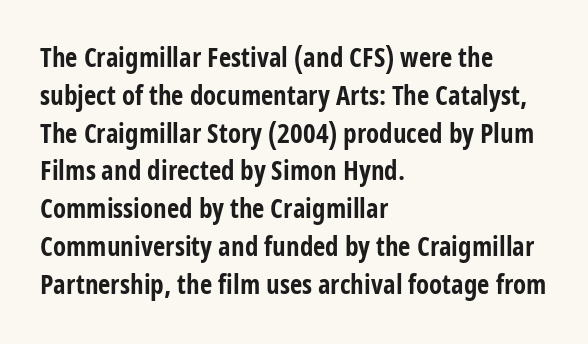
{"italic": "no", "bold": "yes", "underline": "no", "align": "left", "line_spacing": "normal", "line_spacing_ratio": 1.4, "letter_spacing": "normal", "letter_spacing_em": 0.0, "glyph_px": 27}
